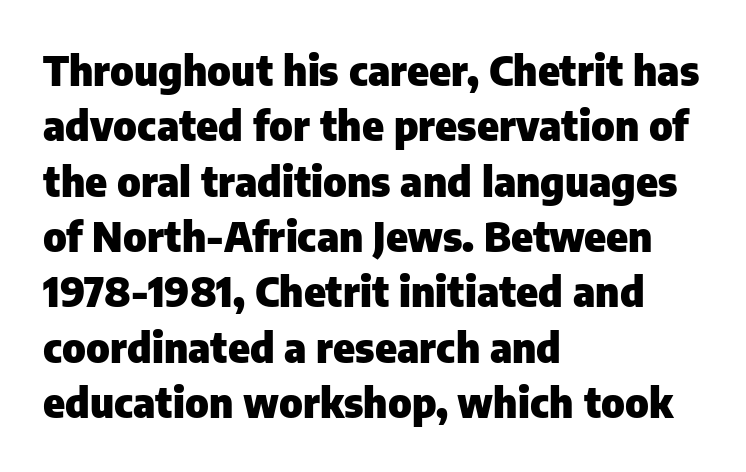
{"serif": "no", "italic": "no", "bold": "yes", "weight": "heavy", "width": "normal", "stroke_contrast": "low", "x_height": "medium", "monospaced": "no", "underline": "no", "align": "left", "line_spacing": "normal", "line_spacing_ratio": 1.35, "letter_spacing": "normal", "letter_spacing_em": 0.0, "glyph_px": 41}
